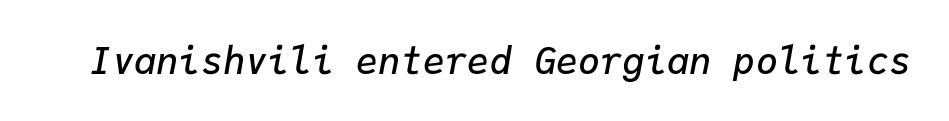
The image shows 37 px semibold type, italic (leaning right), monospaced; set normal letter spacing, not underlined; low stroke contrast and a medium x-height.
